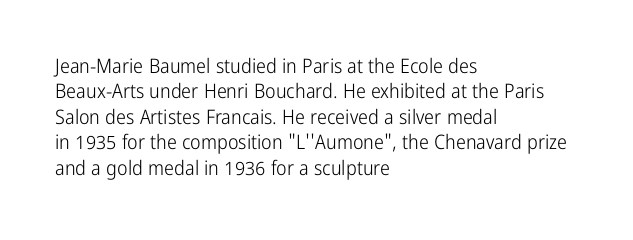
The image shows 20 px text type, upright; set left-aligned, normal line spacing (1.27x), normal letter spacing, not underlined.
